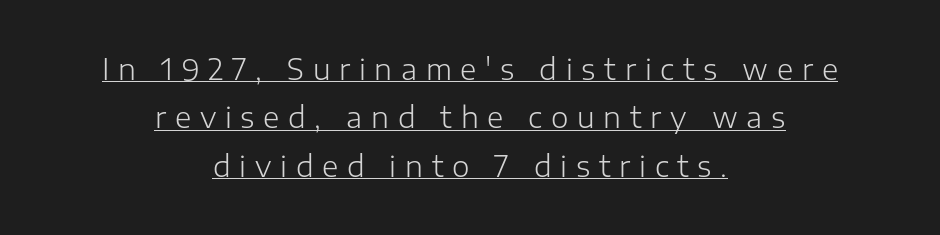
The designer went with a sans here, leaving each stem footless. The font sits on the lighter half of the weight spectrum, regular included. Look at the tracking — it's clearly loosened, letters drifting apart. Emphasis is given by a line drawn under the lettering. Both edges are ragged and mirror each other, which tells us the setting is centered.
